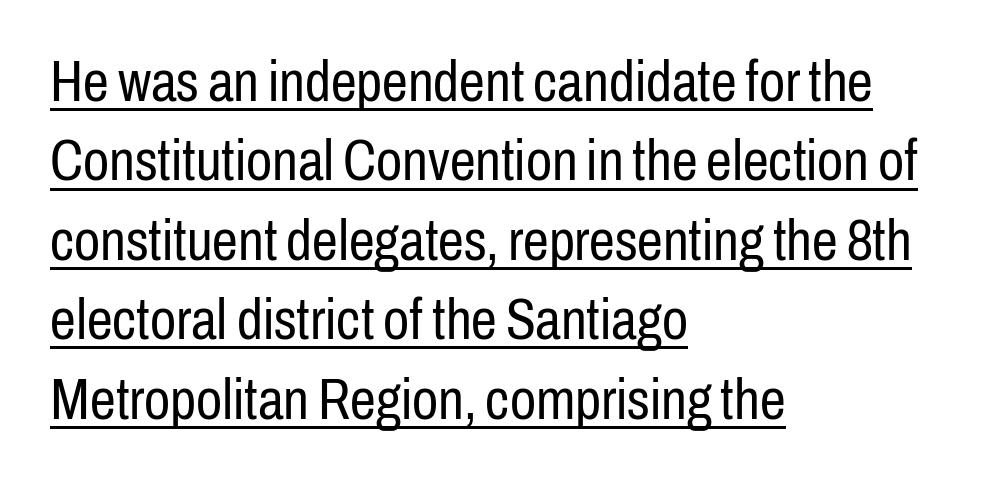
Q: Is the text bold? A: No.
Q: Is the text italic (slanted)? A: No, it is upright.
Q: Is the typeface a serif or a sans-serif typeface? A: Sans-serif.
Q: Is the text underlined? A: Yes.
Q: How is the paragraph aligned? A: Left-aligned.
Q: Is the spacing between letters normal or unusually wide? A: Normal.
Q: Is the spacing between lines tight, normal or loose? A: Normal.
Q: Width (condensed, normal, or wide)? A: Condensed.
Q: Stroke contrast? A: Low.
Q: x-height? A: Medium.
Q: Monospaced? A: No.
